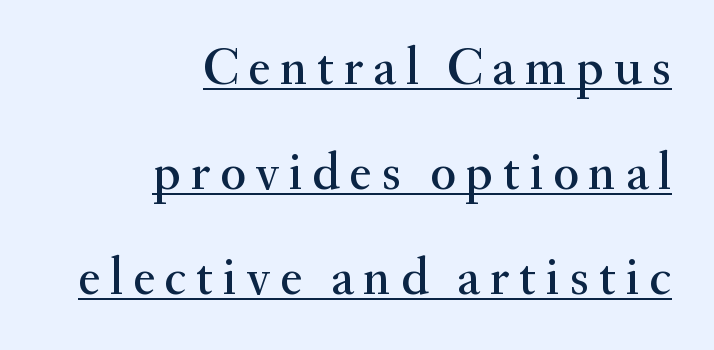
Q: Is the text italic (slanted)? A: No, it is upright.
Q: Is the typeface a serif or a sans-serif typeface? A: Serif.
Q: Is the text underlined? A: Yes.
Q: How is the paragraph aligned? A: Right-aligned.
Q: Is the spacing between lines tight, normal or loose? A: Loose.
Q: Width (condensed, normal, or wide)? A: Normal.
Q: Stroke contrast? A: Medium.
Q: x-height? A: Small.
Q: Monospaced? A: No.
